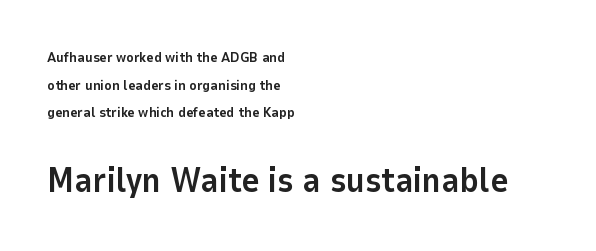
Type size steps up from the first block to the second. This is heavy type, rendered in bold. Character widths vary here, with narrow letters taking less room than wide ones. Ordinary non-slanted type is in use. Notice the wide empty band between every row — that's loose leading.
